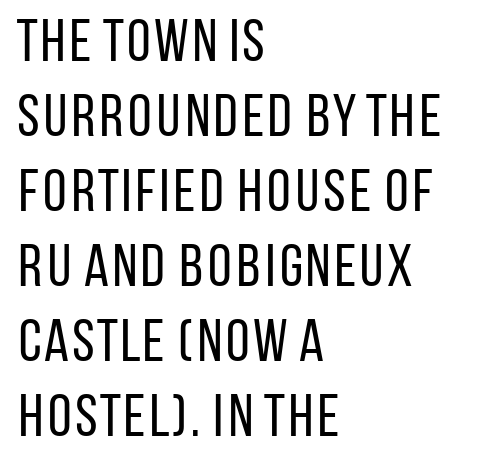
A typesetter would call this zero additional tracking. Each letter keeps its own natural width here, so spacing adapts to shape. Each letter's strokes conclude bluntly, with no projecting serifs. If you measured baseline to baseline, you'd find a middling distance.
